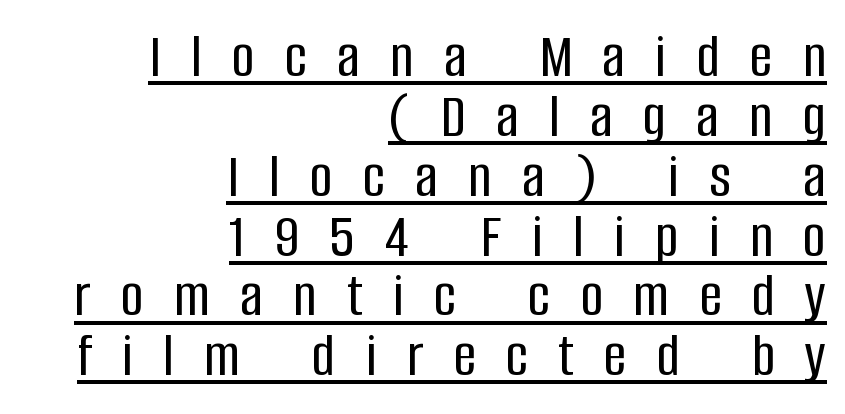
{"serif": "no", "italic": "no", "width": "condensed", "stroke_contrast": "low", "x_height": "large", "monospaced": "no", "underline": "yes", "align": "right", "line_spacing": "tight", "line_spacing_ratio": 0.95, "letter_spacing": "wide", "letter_spacing_em": 0.48, "glyph_px": 63}
